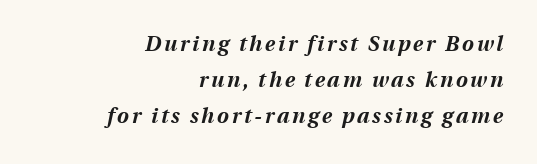
The space beneath each line is pristine and unruled. Which margin do the lines hug? The right one — the left edge is uneven. Observe the lean: these are italic letterforms. Weight: bold.
